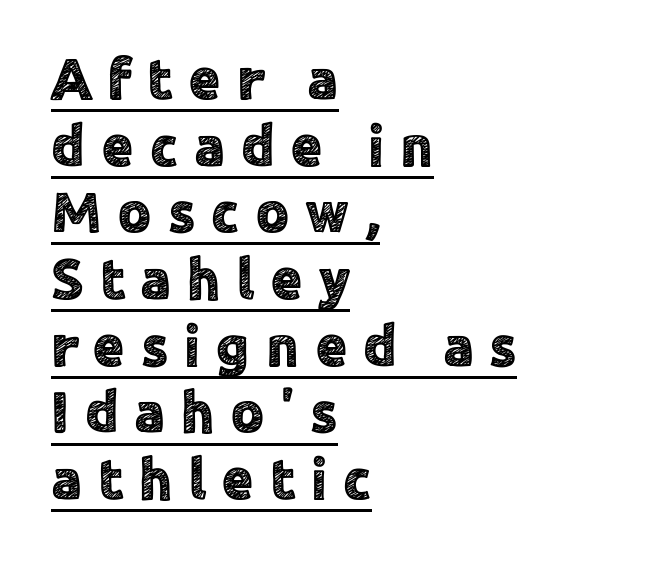
{"serif": "no", "italic": "no", "width": "normal", "x_height": "medium", "monospaced": "no", "underline": "yes", "align": "left", "line_spacing": "tight", "line_spacing_ratio": 1.15, "letter_spacing": "wide", "letter_spacing_em": 0.27, "glyph_px": 58}
